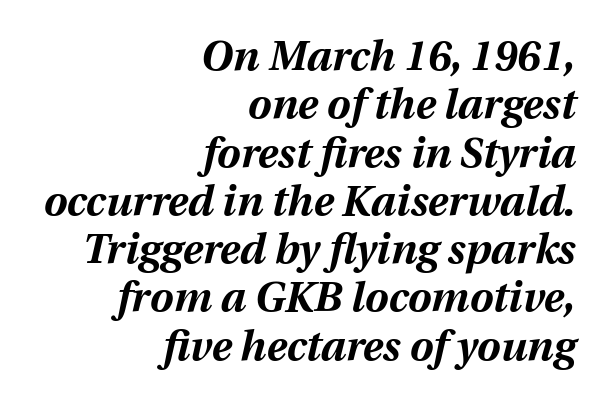
Notice how descenders almost collide with the ascenders below — that's tight leading. Short note: letters normally spaced. Nobody drew a line under any word here. The ragged edge is on the left, which tells us the setting is flush right.
